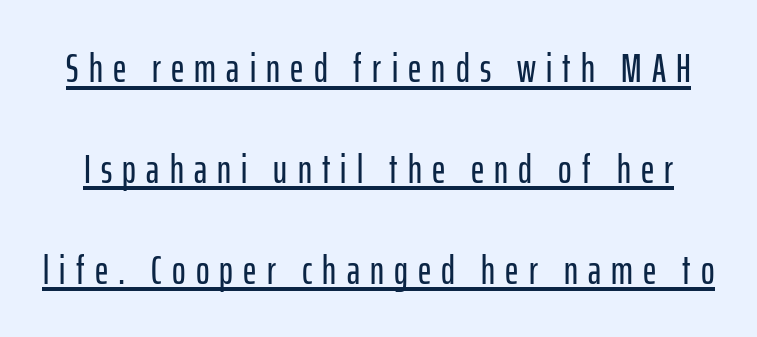
Q: Is the text italic (slanted)? A: No, it is upright.
Q: Is the typeface a serif or a sans-serif typeface? A: Sans-serif.
Q: Is the text underlined? A: Yes.
Q: Is the spacing between letters normal or unusually wide? A: Unusually wide.
Q: Is the spacing between lines tight, normal or loose? A: Loose.
Q: Width (condensed, normal, or wide)? A: Condensed.
Q: Stroke contrast? A: Low.
Q: x-height? A: Medium.
Q: Monospaced? A: No.
